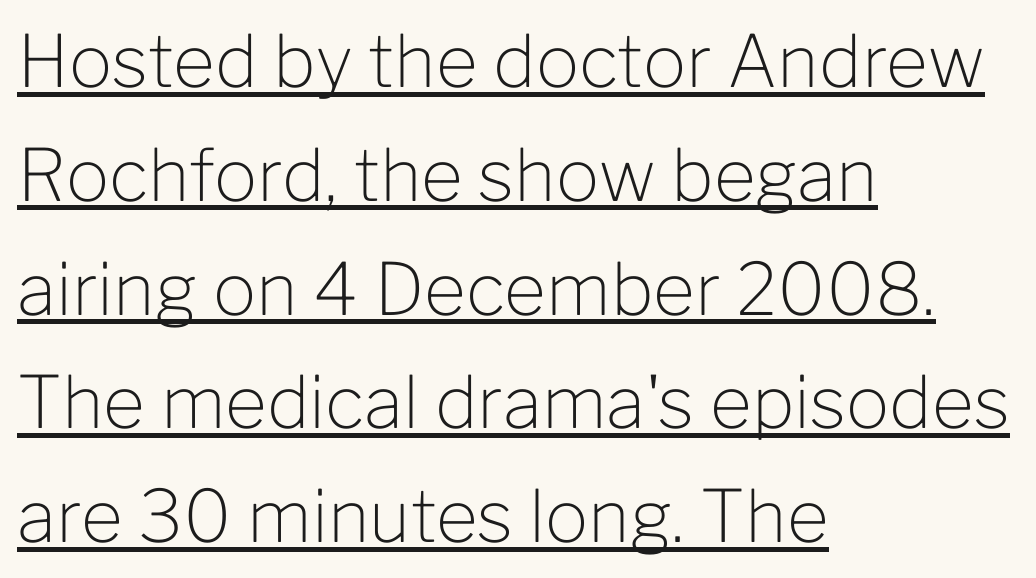
{"serif": "no", "italic": "no", "bold": "no", "weight": "light", "width": "normal", "stroke_contrast": "low", "x_height": "medium", "monospaced": "no", "underline": "yes", "align": "left", "line_spacing": "normal", "line_spacing_ratio": 1.58, "letter_spacing": "normal", "letter_spacing_em": 0.0, "glyph_px": 72}
